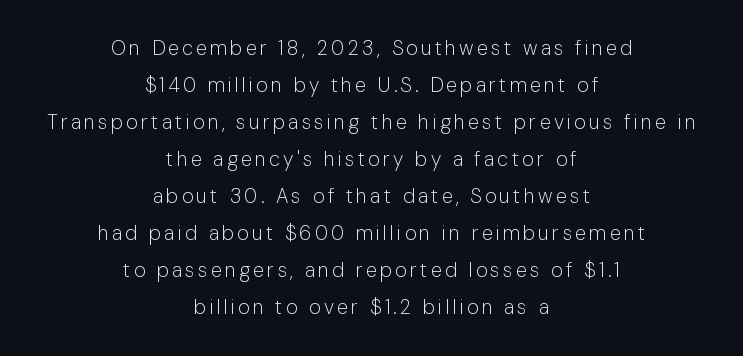
{"italic": "no", "bold": "no", "underline": "no", "align": "center", "line_spacing_ratio": 1.85, "glyph_px": 20}
